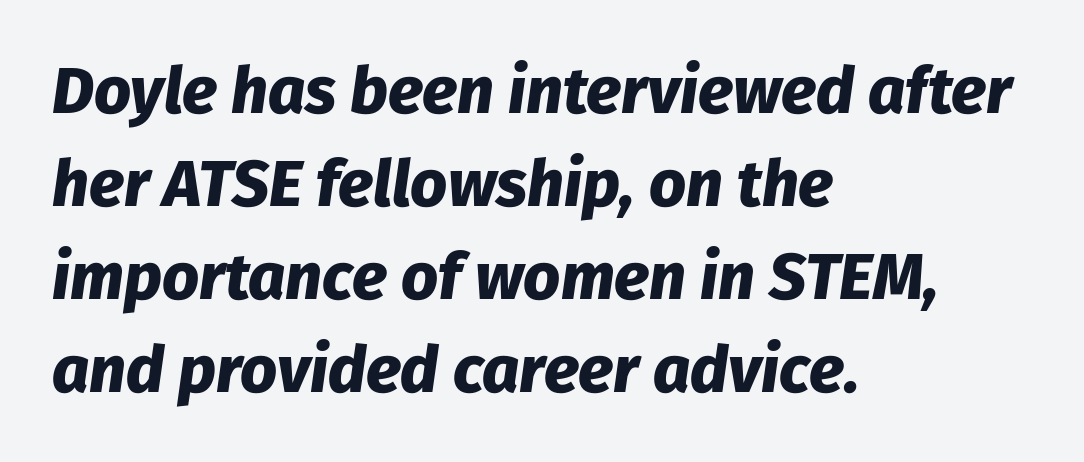
{"italic": "yes", "lean": "right", "slant_degrees": 8, "bold": "yes", "weight": "heavy", "width": "normal", "stroke_contrast": "low", "x_height": "medium", "monospaced": "no", "underline": "no", "align": "left", "line_spacing": "normal", "line_spacing_ratio": 1.43, "letter_spacing": "normal", "letter_spacing_em": 0.0, "glyph_px": 65}
